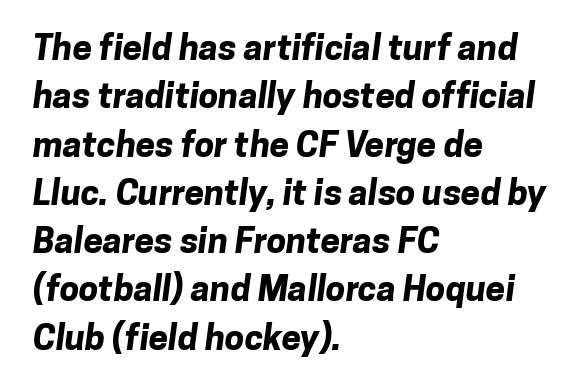
The image shows 35 px bold sans-serif type; set left-aligned, normal line spacing (1.38x), normal letter spacing, not underlined; low stroke contrast and a medium x-height.
